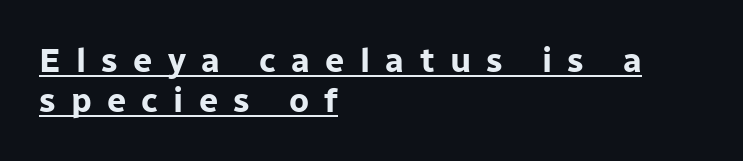
The glyphs in this specimen are sans serif. Caption: multi-line text, flush left, ragged right. A rule runs beneath these lines of type. Unlike italic type, these characters show no tilt at all. Thick stems and heavy bowls — unmistakably bold.
